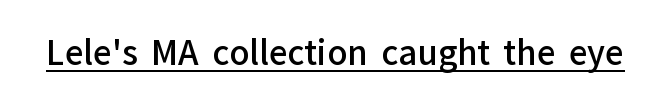
Q: Is the text bold? A: Semi-bold.
Q: Is the text italic (slanted)? A: No, it is upright.
Q: Is the typeface a serif or a sans-serif typeface? A: Sans-serif.
Q: Is the text underlined? A: Yes.
Q: Is the spacing between letters normal or unusually wide? A: Normal.
Q: Width (condensed, normal, or wide)? A: Normal.
Q: Stroke contrast? A: Low.
Q: x-height? A: Medium.
Q: Monospaced? A: No.
